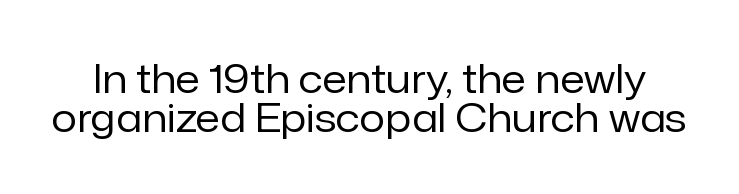
The image shows 40 px regular-weight sans-serif type, upright; set tight line spacing (0.97x), normal letter spacing, not underlined; low stroke contrast and a medium x-height.
